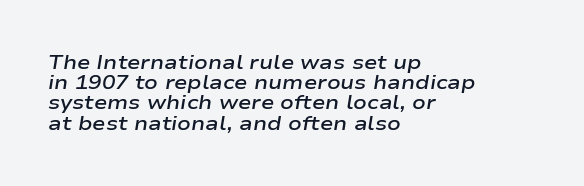
Slightly chunky letters — semibold, I'd say, not full bold. Is the letter spacing exaggerated? No — it looks like the ordinary default. The typesetter chose a ragged-right arrangement here. Is the type slanted? Yes — the strokes lean at a clear angle. The leading is snug, giving the passage a crowded texture.
